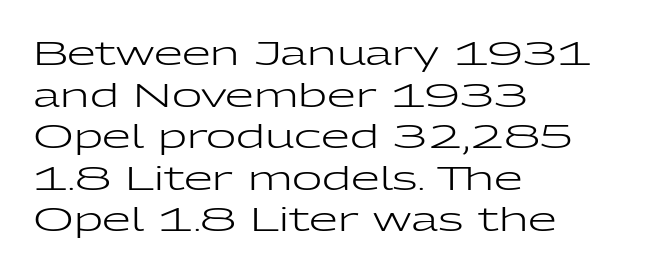
Letterform terminals end flat and unadorned throughout the passage. Each letter keeps its own natural width here, so spacing adapts to shape. How would I describe the line gaps? Plain and ordinary. The lettering stays uniformly vertical, giving the passage a roman look. Decoration check: the copy has no underline.
